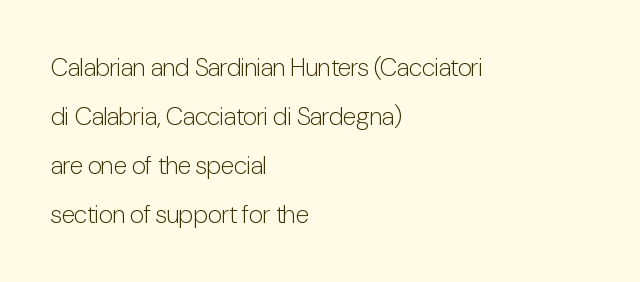
Rows of type keep a wide berth in the vertical direction. Check the space under the baseline: it is left empty. The text block is weighted toward the left margin, trailing off unevenly rightward. The type sits square on the baseline with zero lean. Honestly, the letter spacing is just normal — you wouldn't notice it. Stems here are at most as thick as an everyday book face.
